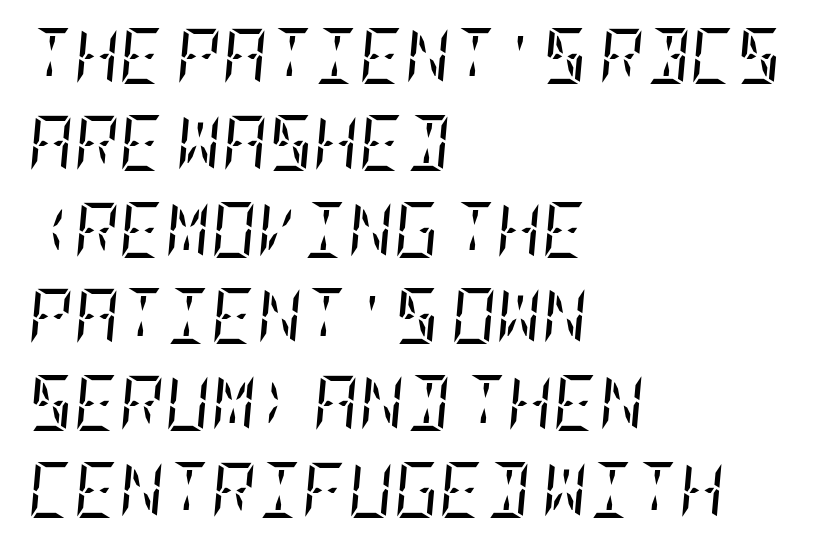
Q: Is the text bold? A: No.
Q: Is the text italic (slanted)? A: Yes, it leans right by about 5 degrees.
Q: Is the typeface a serif or a sans-serif typeface? A: Serif.
Q: Is the text underlined? A: No.
Q: How is the paragraph aligned? A: Left-aligned.
Q: Is the spacing between letters normal or unusually wide? A: Normal.
Q: Is the spacing between lines tight, normal or loose? A: Normal.
Q: Width (condensed, normal, or wide)? A: Condensed.
Q: Stroke contrast? A: Low.
Q: x-height? A: Large.
